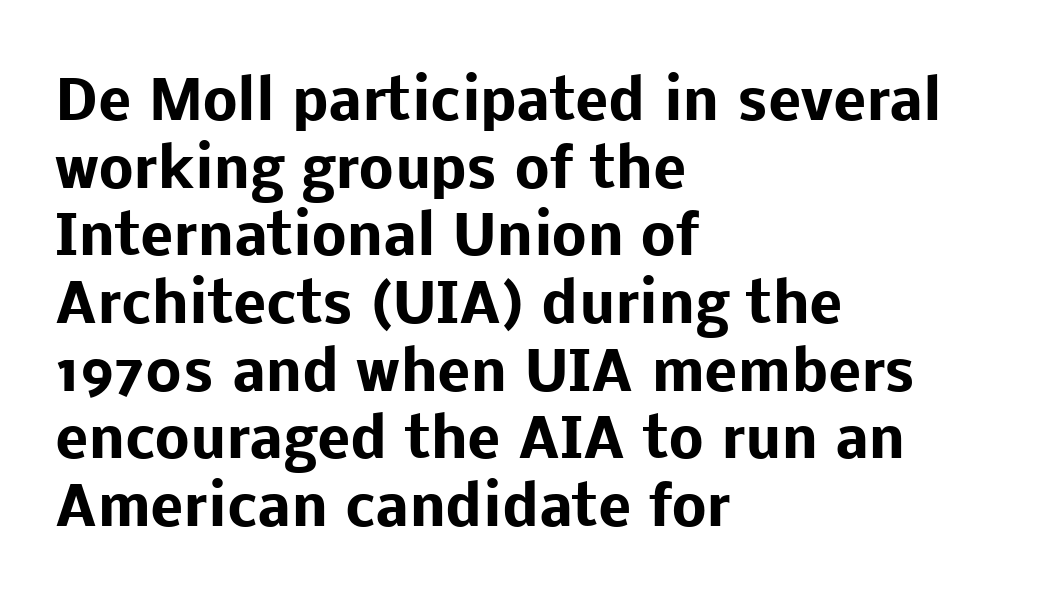
The image shows 55 px heavy sans-serif type, upright; set left-aligned, line spacing 1.23x, normal letter spacing, not underlined; low stroke contrast and a medium x-height.
